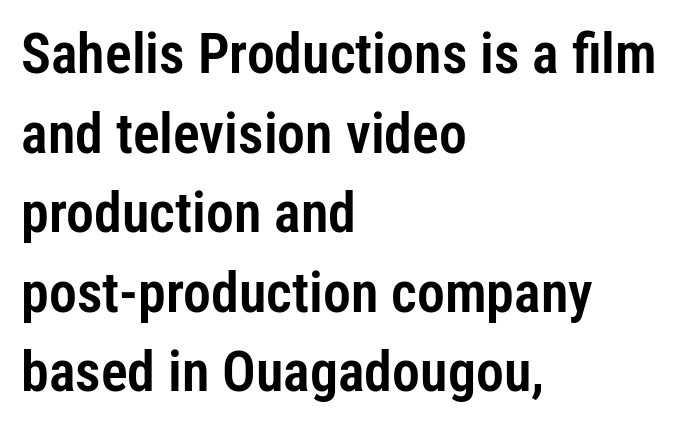
The image shows 56 px condensed sans-serif type, upright; set left-aligned, normal line spacing (1.42x), normal letter spacing, not underlined; low stroke contrast and a medium x-height.
